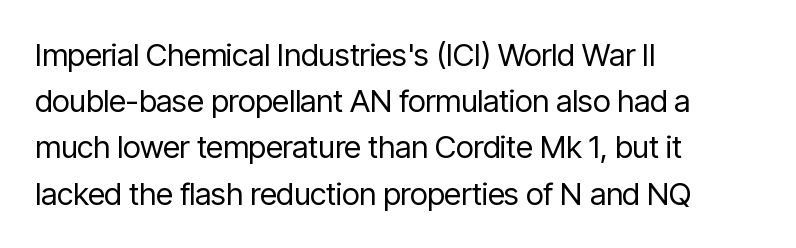
Is there much room between lines? A standard amount, neither cramped nor airy. On a weight scale, this lands at 450 or below. Every stem runs plumb, perpendicular to the baseline. Character widths vary here, with narrow letters taking less room than wide ones. The words here are not underlined. The compositor pushed each line to the left boundary.
